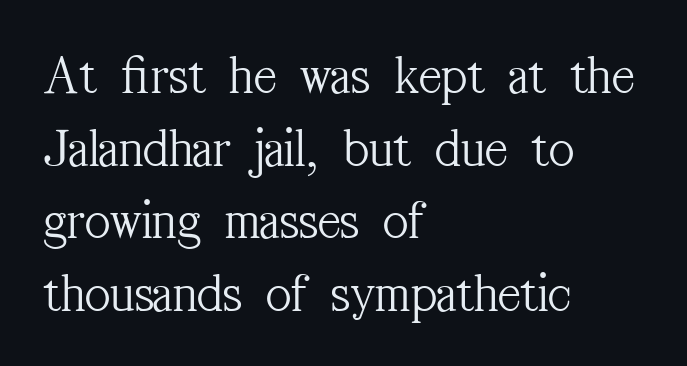
{"serif": "yes", "italic": "no", "bold": "no", "weight": "light", "width": "condensed", "stroke_contrast": "medium", "x_height": "medium", "monospaced": "no", "underline": "no", "align": "left", "line_spacing": "normal", "line_spacing_ratio": 1.32, "letter_spacing": "normal", "letter_spacing_em": 0.0, "glyph_px": 55}
